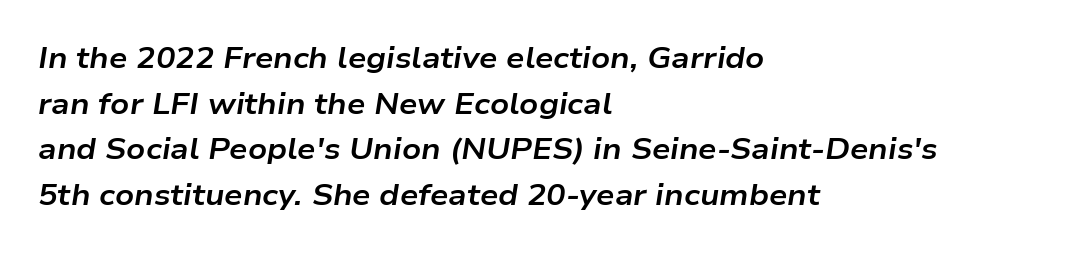
{"italic": "yes", "lean": "right", "slant_degrees": 9, "bold": "yes", "weight": "bold", "width": "wide", "stroke_contrast": "low", "x_height": "medium", "monospaced": "no", "underline": "no", "align": "left", "line_spacing": "normal", "line_spacing_ratio": 1.57, "letter_spacing": "normal", "letter_spacing_em": 0.0, "glyph_px": 29}
